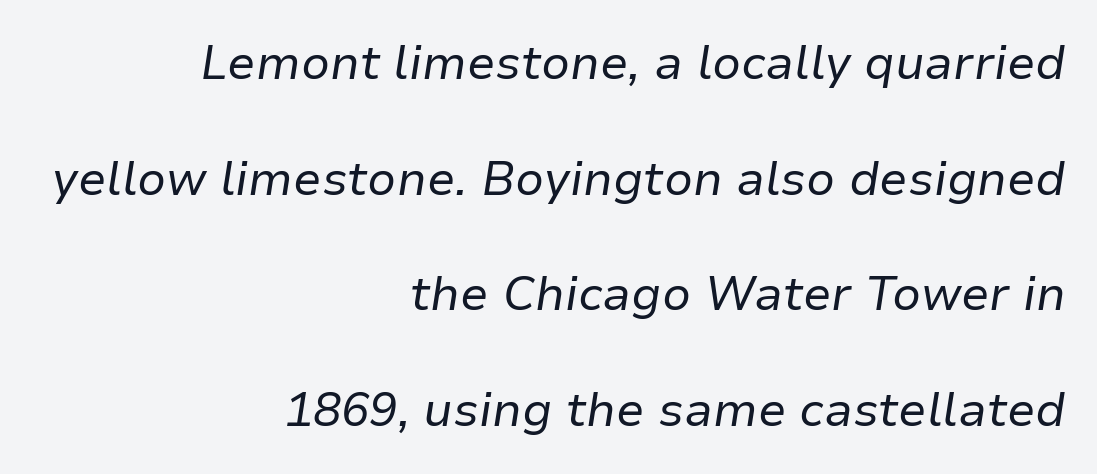
The image shows 47 px regular-weight type, italic (leaning right); set right-aligned, loose line spacing (2.46x), normal letter spacing, not underlined; low stroke contrast and a medium x-height.
